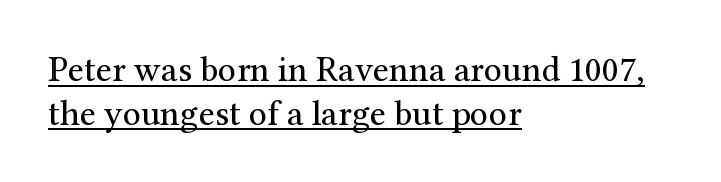
The image shows 36 px regular-weight serif type, upright; set left-aligned, line spacing 1.21x, normal letter spacing, underlined; medium stroke contrast and a medium x-height.
